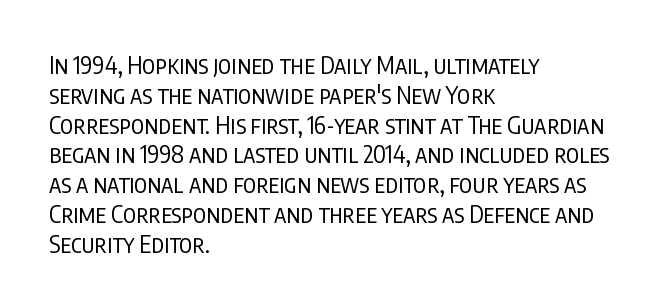
The image shows 24 px text type, upright; set left-aligned, line spacing 1.24x, normal letter spacing, not underlined.
